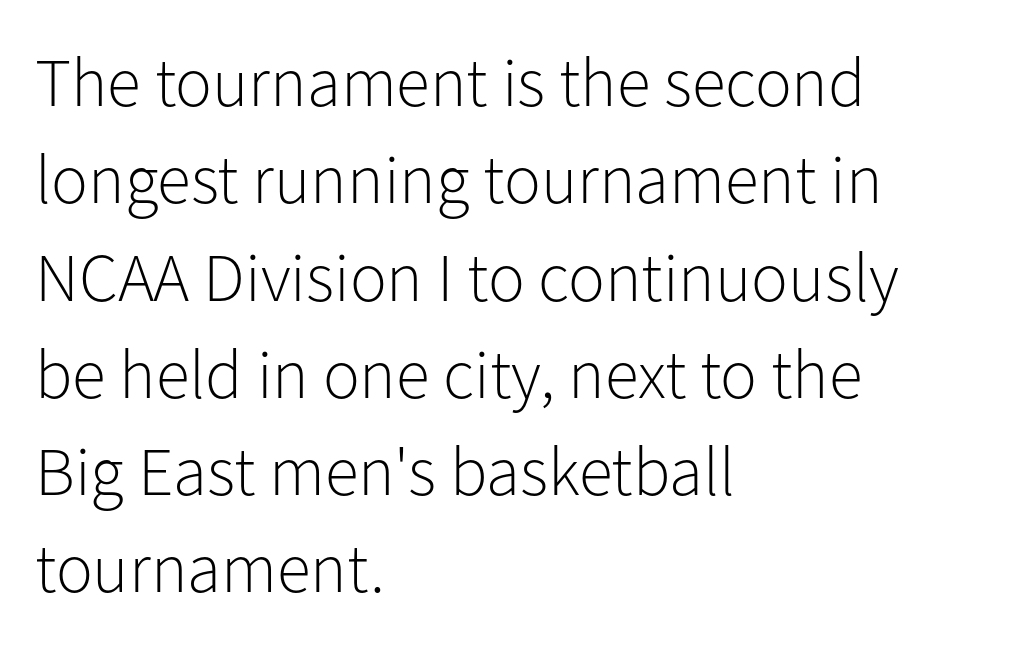
Think of a printed novel: that variable character pitch is what you see here. Check under the words: just untouched page. Successive baselines arrive at the customary interval. Classification — sans serif. The tracking reads as untouched default to a designer's eye.
